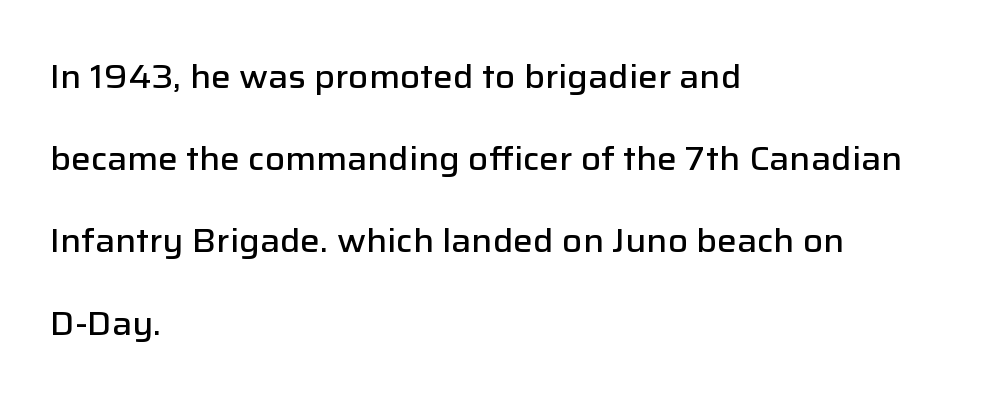
Note: no serifs on the glyphs. The font is running at a semibold setting, under full bold. A great deal of white space separates one row of letters from the next. Caption: multi-line text, flush left, ragged right.
